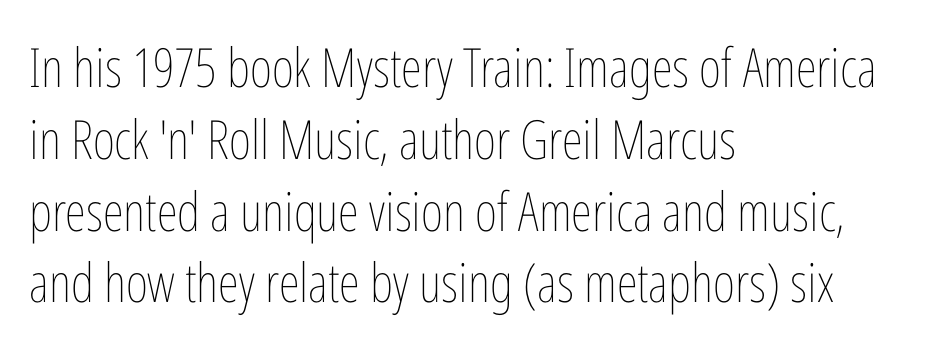
Q: Is the text bold? A: No.
Q: Is the text italic (slanted)? A: No, it is upright.
Q: Is the text underlined? A: No.
Q: How is the paragraph aligned? A: Left-aligned.
Q: Is the spacing between letters normal or unusually wide? A: Normal.
Q: Is the spacing between lines tight, normal or loose? A: Normal.
Q: Width (condensed, normal, or wide)? A: Condensed.
Q: Stroke contrast? A: Low.
Q: x-height? A: Medium.
Q: Monospaced? A: No.
